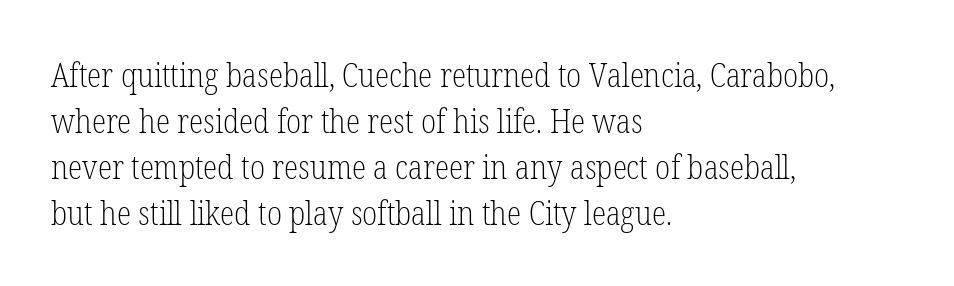
Q: Is the text bold? A: No.
Q: Is the text italic (slanted)? A: No, it is upright.
Q: Is the typeface a serif or a sans-serif typeface? A: Serif.
Q: Is the text underlined? A: No.
Q: How is the paragraph aligned? A: Left-aligned.
Q: Is the spacing between letters normal or unusually wide? A: Normal.
Q: Is the spacing between lines tight, normal or loose? A: Normal.
Q: Width (condensed, normal, or wide)? A: Condensed.
Q: Stroke contrast? A: Low.
Q: x-height? A: Medium.
Q: Monospaced? A: No.
